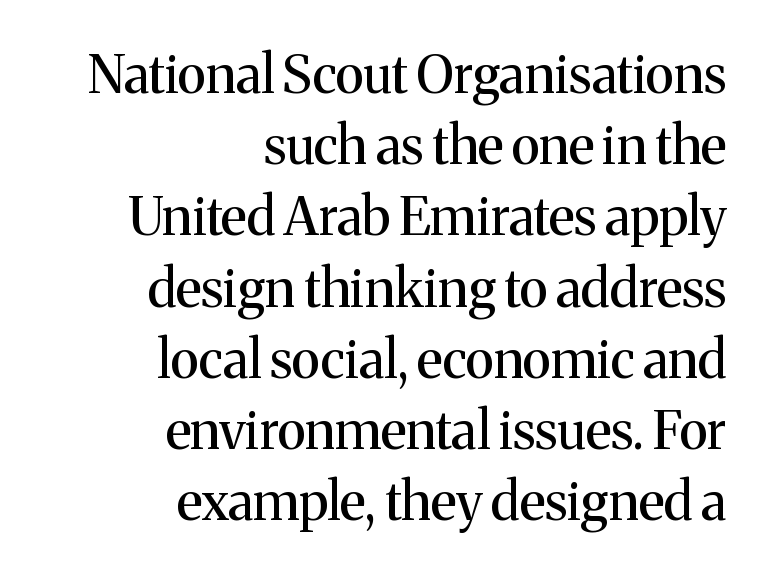
Q: Is the text italic (slanted)? A: No, it is upright.
Q: Is the typeface a serif or a sans-serif typeface? A: Serif.
Q: Is the text underlined? A: No.
Q: How is the paragraph aligned? A: Right-aligned.
Q: Is the spacing between letters normal or unusually wide? A: Normal.
Q: Is the spacing between lines tight, normal or loose? A: Normal.
Q: Width (condensed, normal, or wide)? A: Normal.
Q: Stroke contrast? A: Medium.
Q: x-height? A: Medium.
Q: Monospaced? A: No.
